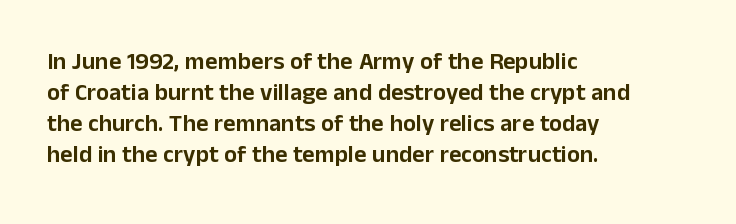
The rag falls on the right side of this text block. How would I describe the line gaps? Plain and ordinary. Ordinary non-slanted type is in use. The gaps between neighbouring characters are ordinary and unremarkable.
